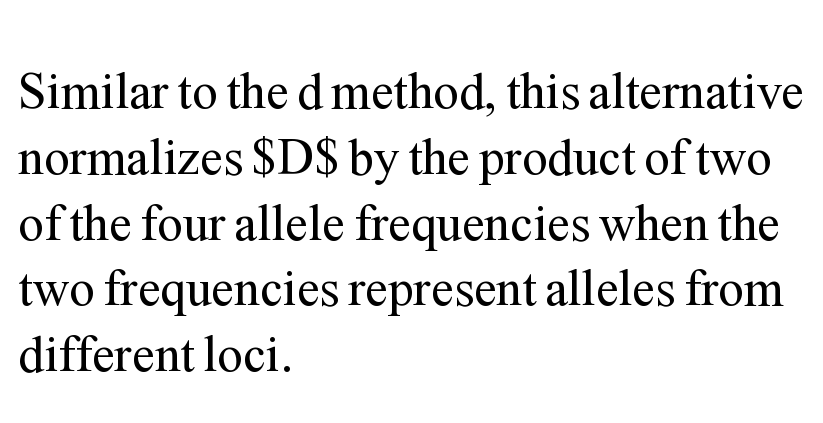
Q: Is the text bold? A: No.
Q: Is the text italic (slanted)? A: No, it is upright.
Q: Is the typeface a serif or a sans-serif typeface? A: Serif.
Q: Is the text underlined? A: No.
Q: How is the paragraph aligned? A: Left-aligned.
Q: Is the spacing between letters normal or unusually wide? A: Normal.
Q: Is the spacing between lines tight, normal or loose? A: Normal.
Q: Width (condensed, normal, or wide)? A: Normal.
Q: Stroke contrast? A: Medium.
Q: x-height? A: Medium.
Q: Monospaced? A: No.
